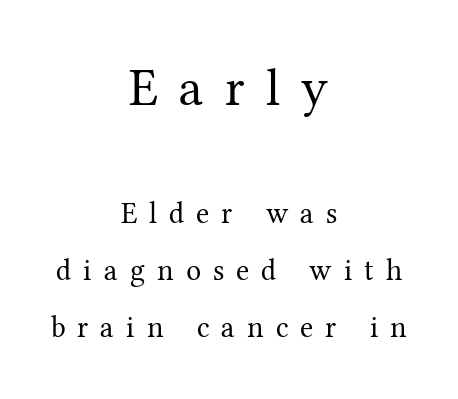
The axis of the letterforms is exactly vertical. Unmarked baselines from the first word to the last. Do the characters align in a grid? No, the font is proportional. The vertical gap from one line to the next is large.
